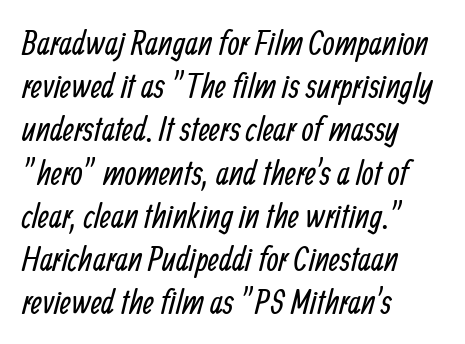
These lines sit exactly where default settings would place them. A classic flush-left, rag-right setting is used for this passage. Caption: face not bold, strokes unweighted. What kind of face is this? One without serifs — a sans. Any mark beneath the type? The region is blank. These lines keep a tight, regular rhythm from letter to letter.
